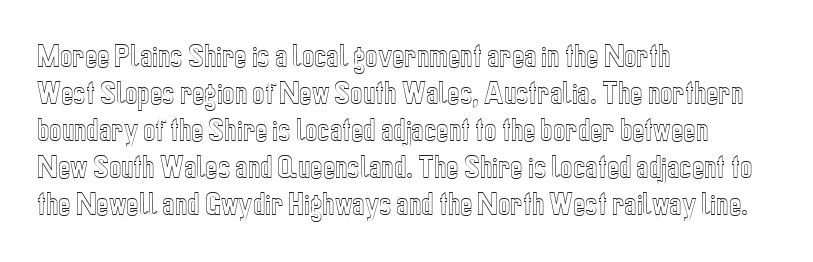
Q: Is the text italic (slanted)? A: No, it is upright.
Q: Is the text underlined? A: No.
Q: How is the paragraph aligned? A: Left-aligned.
Q: Is the spacing between letters normal or unusually wide? A: Normal.
Q: Is the spacing between lines tight, normal or loose? A: Normal.
